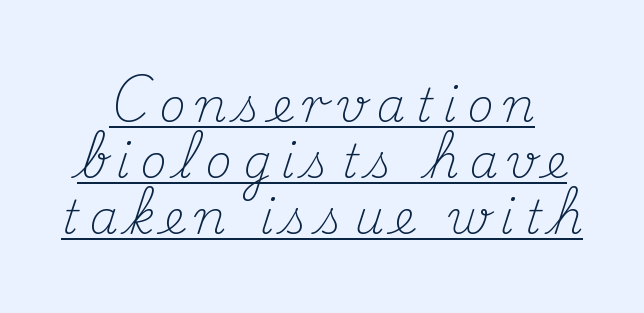
Heaviness? Minimal to ordinary, like unemphasized prose. The glyphs in this specimen are seriffed. Varying glyph widths throughout — classic text-font behaviour. Underlined type. Here the glyphs are tracked loosely, breaking word shapes into spaced letters.
